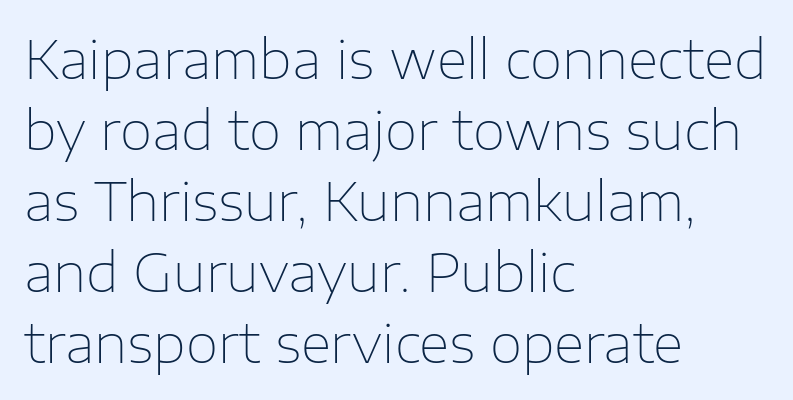
The image shows 53 px thin sans-serif type, upright; set left-aligned, normal line spacing (1.34x), normal letter spacing, not underlined; low stroke contrast and a medium x-height.
